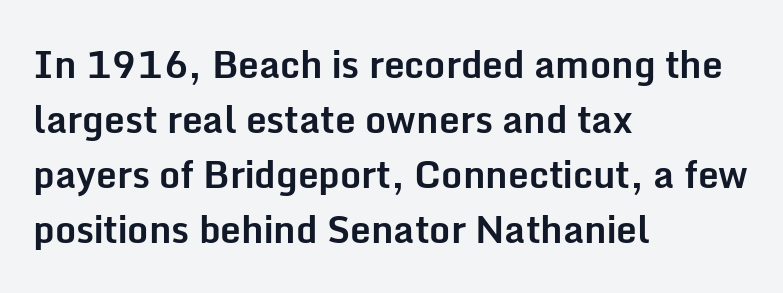
Q: Is the text bold? A: Yes.
Q: Is the text italic (slanted)? A: No, it is upright.
Q: Is the typeface a serif or a sans-serif typeface? A: Sans-serif.
Q: Is the text underlined? A: No.
Q: How is the paragraph aligned? A: Left-aligned.
Q: Is the spacing between letters normal or unusually wide? A: Normal.
Q: Is the spacing between lines tight, normal or loose? A: Normal.
Q: Width (condensed, normal, or wide)? A: Normal.
Q: Stroke contrast? A: Low.
Q: x-height? A: Medium.
Q: Monospaced? A: No.
